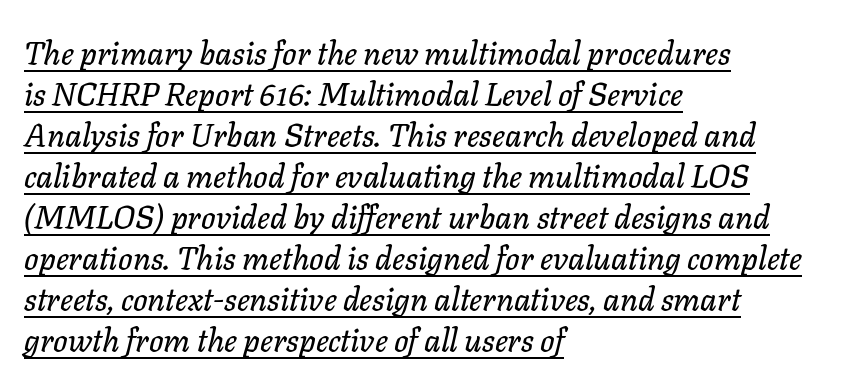
Spacing verdict: proportional, widths tailored to each character. Compared with typical paragraphs, the rows here are spaced about the same. Tall strokes in this sample are angled rather than plumb. In designer terms, the underline attribute is active on this setting. The passage is arranged the way most books set body copy — flush left.
